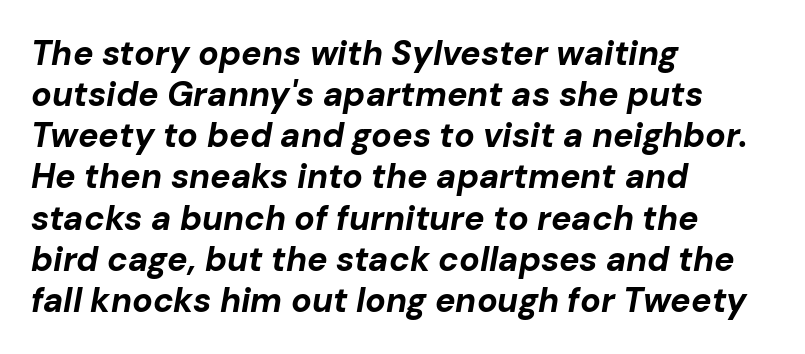
Only glyphs here, with clear space below each row. The face used here is proportionally spaced, like ordinary book or web type. Slanted lettering throughout. The paragraph shown leans on its left margin. How are the letters spaced? Ordinarily, with no added tracking.
